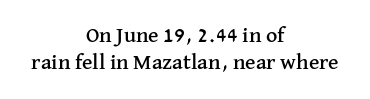
Q: Is the text italic (slanted)? A: No, it is upright.
Q: Is the text underlined? A: No.
Q: How is the paragraph aligned? A: Centered.
Q: Is the spacing between letters normal or unusually wide? A: Normal.
